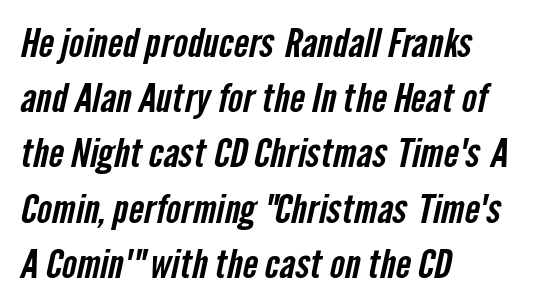
The image shows 40 px condensed sans-serif type; set left-aligned, normal line spacing (1.38x), normal letter spacing, not underlined; low stroke contrast and a medium x-height.
